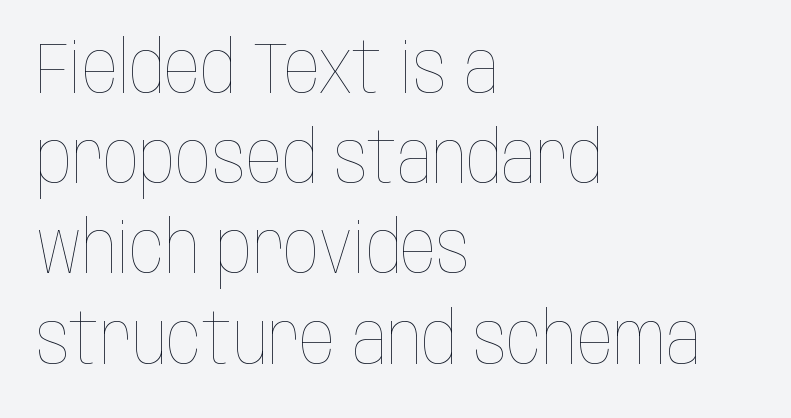
Glyph-to-glyph distance matches everyday printed text. Bold? No — there's no thickening of the strokes. Character widths vary here, with narrow letters taking less room than wide ones. The leading is moderate, giving the passage an even texture.
